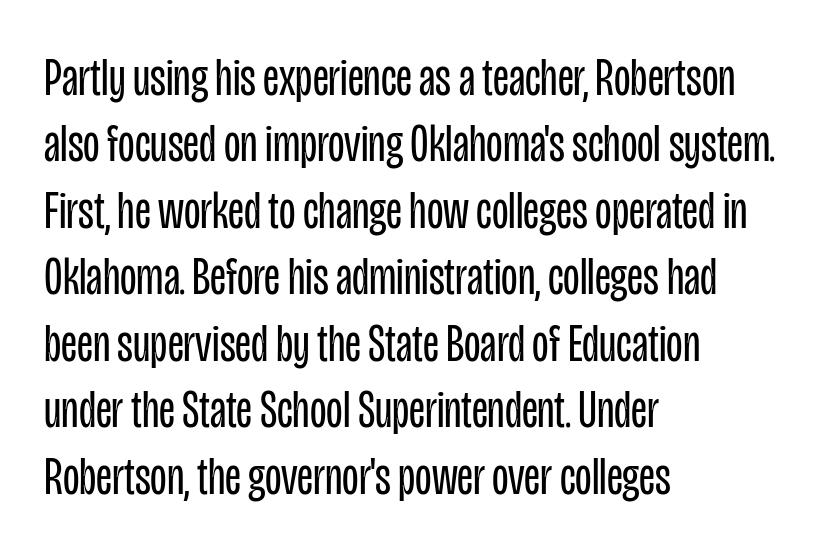
Q: Is the text bold? A: No.
Q: Is the text italic (slanted)? A: No, it is upright.
Q: Is the typeface a serif or a sans-serif typeface? A: Sans-serif.
Q: Is the text underlined? A: No.
Q: How is the paragraph aligned? A: Left-aligned.
Q: Is the spacing between letters normal or unusually wide? A: Normal.
Q: Width (condensed, normal, or wide)? A: Condensed.
Q: Stroke contrast? A: Low.
Q: x-height? A: Large.
Q: Monospaced? A: No.
